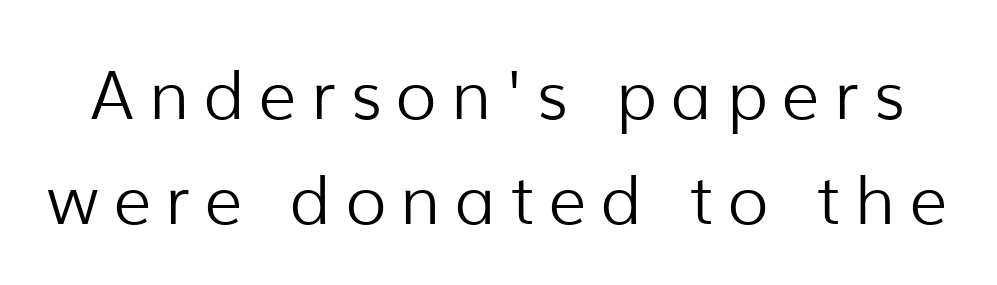
{"serif": "no", "italic": "no", "bold": "no", "weight": "light", "width": "normal", "stroke_contrast": "low", "x_height": "medium", "monospaced": "no", "underline": "no", "line_spacing": "normal", "line_spacing_ratio": 1.57, "letter_spacing": "wide", "letter_spacing_em": 0.21, "glyph_px": 67}
